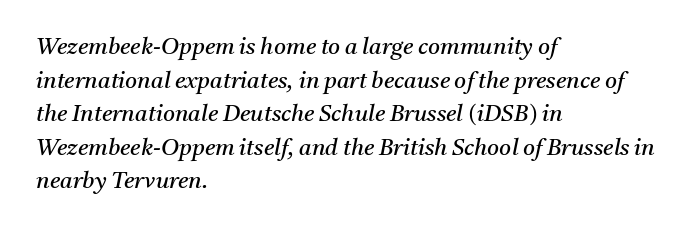
The image shows 23 px text type, italic (leaning right); set left-aligned, normal line spacing (1.46x), normal letter spacing, not underlined.
